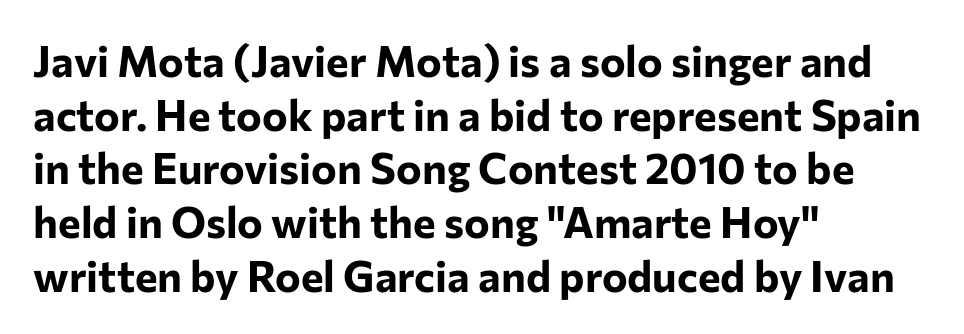
The image shows 43 px bold sans-serif type, upright; set left-aligned, normal line spacing (1.25x), normal letter spacing, not underlined; low stroke contrast and a medium x-height.
